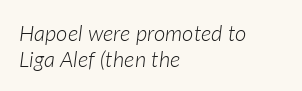
Does the copy run flush right? No — it runs flush left. Is this a heavy cut? Hardly; it is regular or lighter. The specimen reads as italic at a glance. The glyphs are unaccompanied by any horizontal stroke below them. The horizontal fit of the characters is conventional and even.
